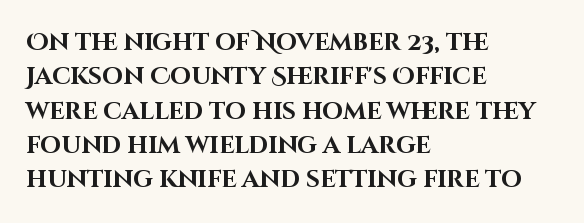
The image shows 24 px bold type, upright; set left-aligned, normal line spacing (1.43x), normal letter spacing, not underlined.
